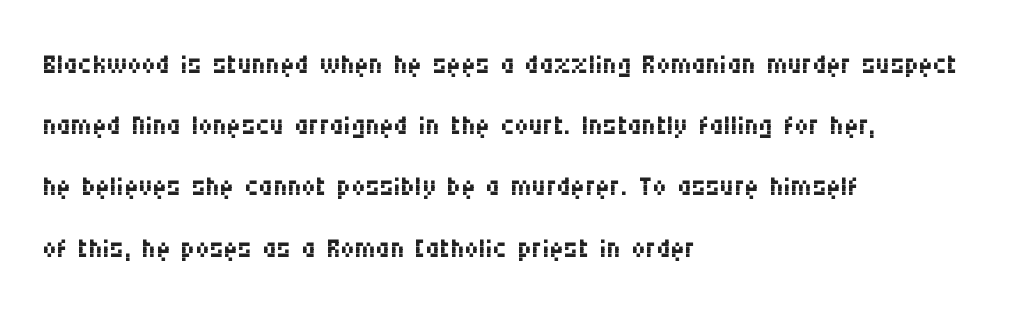
{"serif": "no", "italic": "no", "bold": "no", "weight": "regular", "width": "condensed", "stroke_contrast": "medium", "x_height": "large", "monospaced": "no", "underline": "no", "align": "left", "line_spacing": "normal", "line_spacing_ratio": 1.57, "letter_spacing": "normal", "letter_spacing_em": 0.0, "glyph_px": 39}
